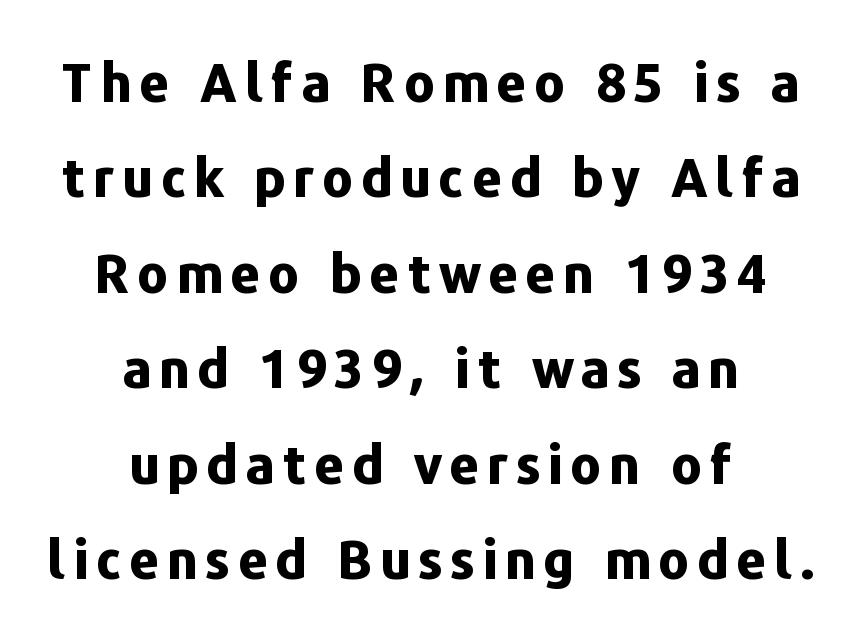
Q: Is the text bold? A: Yes.
Q: Is the text italic (slanted)? A: No, it is upright.
Q: Is the typeface a serif or a sans-serif typeface? A: Sans-serif.
Q: Is the text underlined? A: No.
Q: How is the paragraph aligned? A: Centered.
Q: Width (condensed, normal, or wide)? A: Normal.
Q: Stroke contrast? A: Low.
Q: x-height? A: Medium.
Q: Monospaced? A: No.
